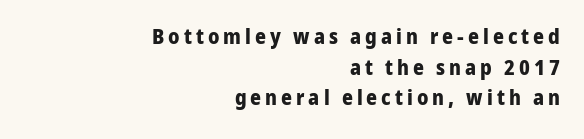
Q: Is the text bold? A: Yes.
Q: Is the text italic (slanted)? A: No, it is upright.
Q: Is the text underlined? A: No.
Q: How is the paragraph aligned? A: Right-aligned.
Q: Is the spacing between lines tight, normal or loose? A: Normal.
